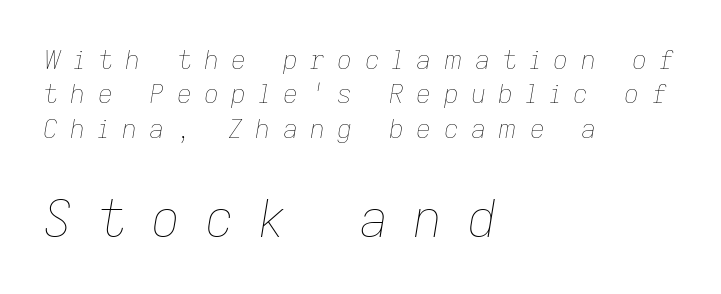
Q: Is the text bold? A: No.
Q: Is the text italic (slanted)? A: Yes, it leans right by about 9 degrees.
Q: Is the text underlined? A: No.
Q: How is the paragraph aligned? A: Left-aligned.
Q: Is the spacing between letters normal or unusually wide? A: Unusually wide.
Q: Is the spacing between lines tight, normal or loose? A: Normal.
Q: Which block of text is set in a larger size, the first (top) or the second (bottom)? A: The second (bottom) one.
Q: Width (condensed, normal, or wide)? A: Normal.
Q: Stroke contrast? A: Low.
Q: x-height? A: Medium.
Q: Monospaced? A: No.
